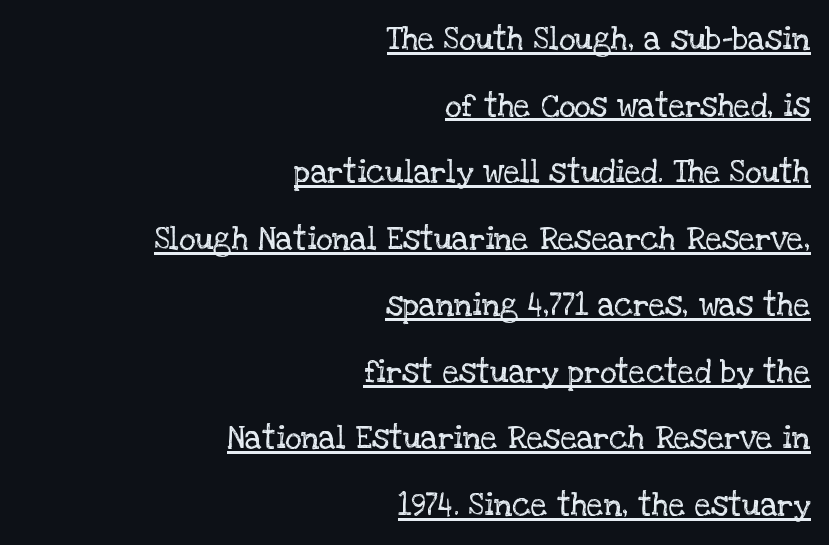
{"serif": "yes", "italic": "no", "bold": "no", "weight": "regular", "width": "normal", "stroke_contrast": "low", "x_height": "large", "monospaced": "no", "underline": "yes", "align": "right", "line_spacing": "loose", "line_spacing_ratio": 2.08, "letter_spacing": "normal", "letter_spacing_em": 0.0, "glyph_px": 32}
